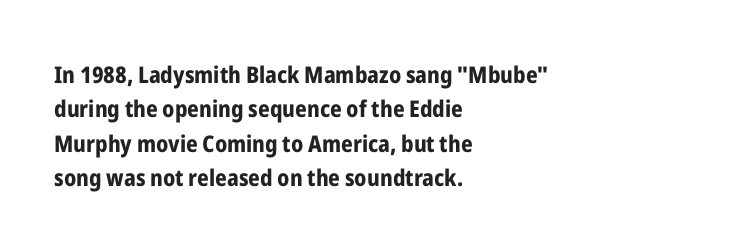
{"italic": "no", "bold": "yes", "underline": "no", "align": "left", "line_spacing": "normal", "line_spacing_ratio": 1.5, "letter_spacing": "normal", "letter_spacing_em": 0.0, "glyph_px": 23}
